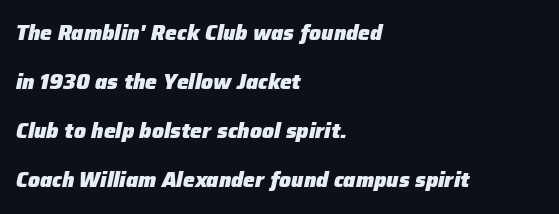
{"italic": "yes", "lean": "right", "slant_degrees": 12, "bold": "yes", "underline": "no", "align": "left", "line_spacing": "loose", "line_spacing_ratio": 2.34, "letter_spacing": "normal", "letter_spacing_em": 0.0, "glyph_px": 21}
